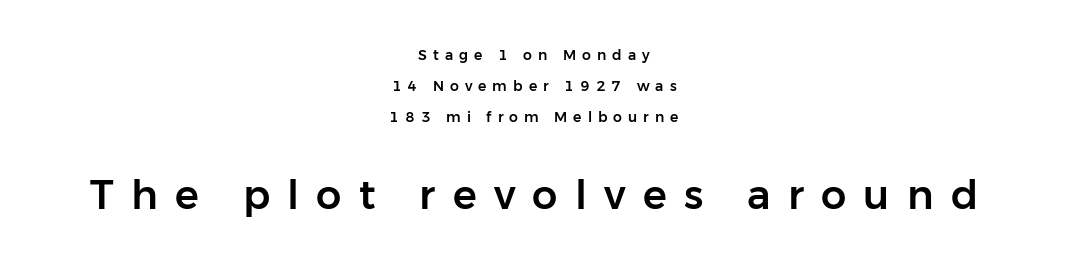
Regarding leading, the lines here are spaced well apart. The lettering holds an erect, upright posture throughout. The horizontal fit of the characters is loose and conspicuously gappy. Lines of text with bare space underneath.
